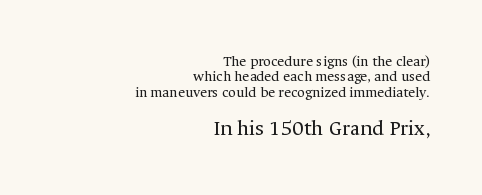
Q: Is the text bold? A: No.
Q: Is the text italic (slanted)? A: No, it is upright.
Q: Is the text underlined? A: No.
Q: How is the paragraph aligned? A: Right-aligned.
Q: Is the spacing between letters normal or unusually wide? A: Normal.
Q: Is the spacing between lines tight, normal or loose? A: Tight.
Q: Which block of text is set in a larger size, the first (top) or the second (bottom)? A: The second (bottom) one.
